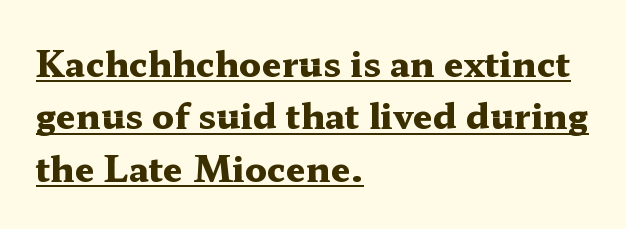
Q: Is the text bold? A: Yes.
Q: Is the text italic (slanted)? A: No, it is upright.
Q: Is the typeface a serif or a sans-serif typeface? A: Serif.
Q: Is the text underlined? A: Yes.
Q: How is the paragraph aligned? A: Left-aligned.
Q: Is the spacing between letters normal or unusually wide? A: Normal.
Q: Is the spacing between lines tight, normal or loose? A: Normal.
Q: Width (condensed, normal, or wide)? A: Wide.
Q: Stroke contrast? A: Medium.
Q: x-height? A: Medium.
Q: Monospaced? A: No.
